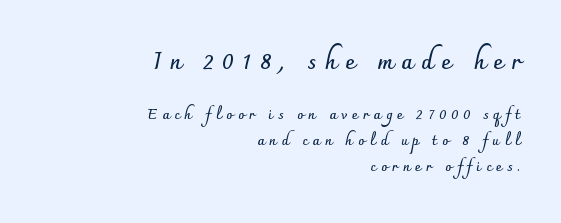
A dark, heavy texture on the line: the type is bold. Any mark beneath the type? The region is blank. What stands out about the letter spacing? Its width — letters are far apart. A student would notice the top passage is typeset larger than what follows. Horizontal alignment here is rightward, an uncommon choice for prose.
